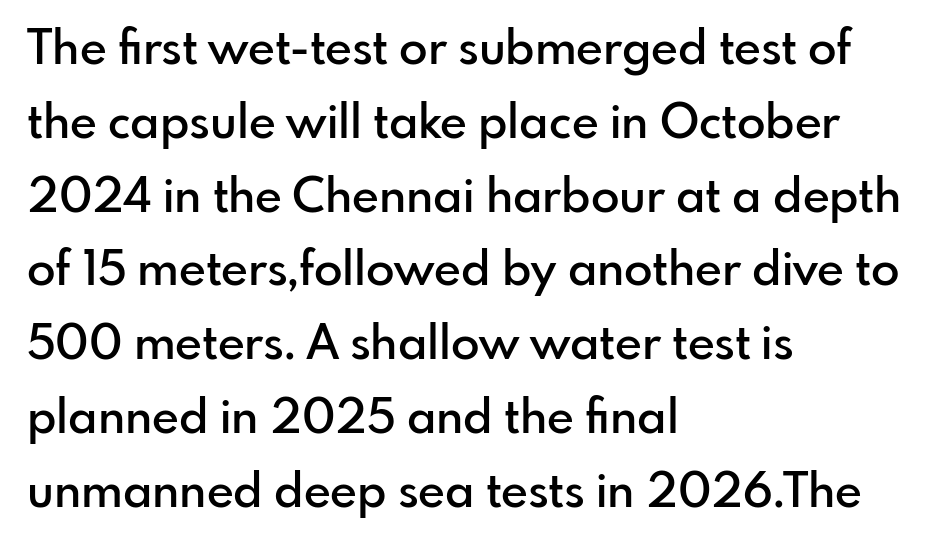
{"serif": "no", "italic": "no", "bold": "semi", "weight": "semibold", "width": "normal", "stroke_contrast": "low", "x_height": "small", "monospaced": "no", "underline": "no", "align": "left", "line_spacing": "normal", "line_spacing_ratio": 1.57, "letter_spacing": "normal", "letter_spacing_em": 0.0, "glyph_px": 47}
